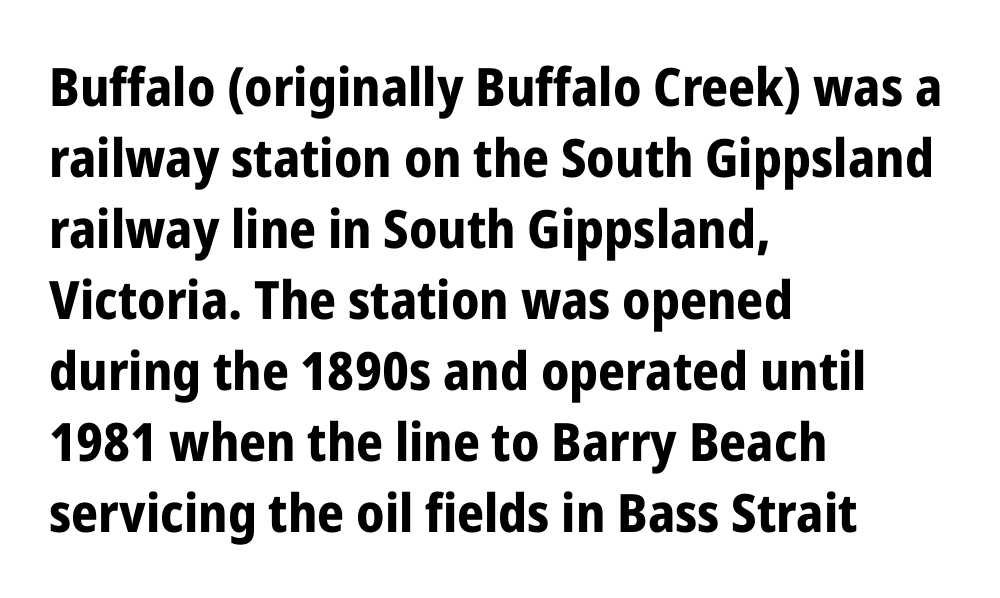
The designer went with a sans here, leaving each stem footless. Quick note: not italic, upright. This is heavy type, rendered in bold. Leftover space on each line is placed entirely after the last word.
